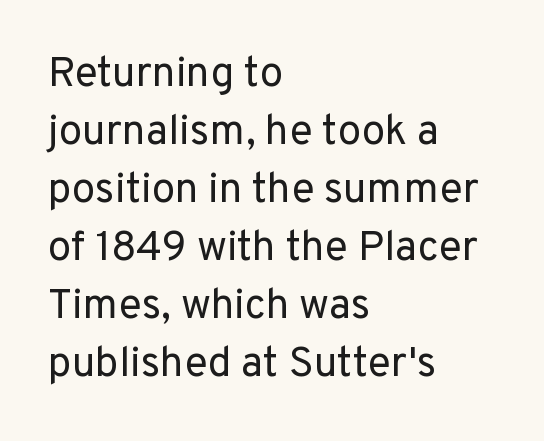
The image shows 42 px regular-weight sans-serif type, upright; set left-aligned, normal line spacing (1.38x), normal letter spacing, not underlined; low stroke contrast and a medium x-height.
